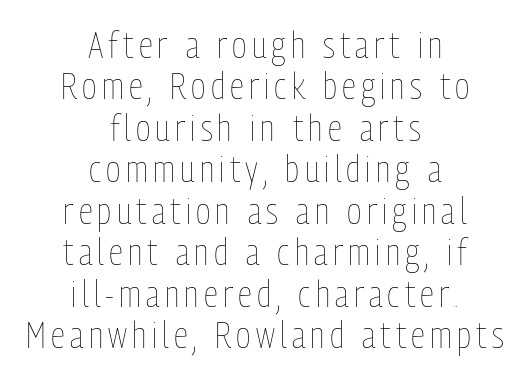
Interline gaps are noticeably narrow in this sample. Is there any slant? The stems are plumb. The glyphs are unaccompanied by any horizontal stroke below them. This is not heavy type; no bold has been used.
